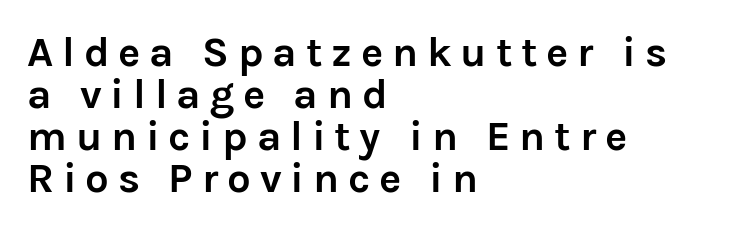
{"serif": "no", "italic": "no", "bold": "yes", "weight": "semibold", "width": "normal", "stroke_contrast": "low", "x_height": "medium", "monospaced": "no", "underline": "no", "align": "left", "line_spacing": "tight", "line_spacing_ratio": 1.0, "letter_spacing": "wide", "letter_spacing_em": 0.21, "glyph_px": 42}
